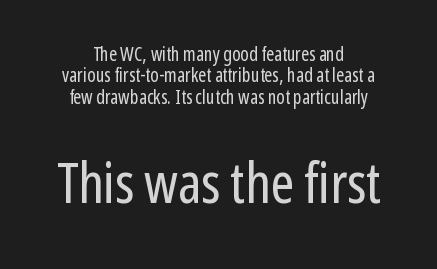
The foot of each line stays bare and open. Ascenders rise straight up at ninety degrees. This sample uses a sans-serif face. The more generous point size was reserved for the lower chunk.
